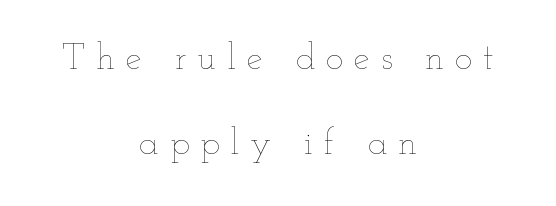
{"italic": "no", "bold": "no", "weight": "thin", "width": "wide", "stroke_contrast": "low", "x_height": "small", "monospaced": "no", "underline": "no", "align": "center", "line_spacing": "loose", "line_spacing_ratio": 2.37, "letter_spacing": "wide", "letter_spacing_em": 0.31, "glyph_px": 36}
